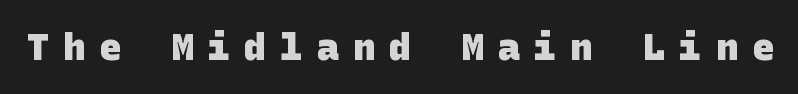
The image shows 37 px heavy sans-serif type; set unusually wide letter spacing (+0.38 em), not underlined; low stroke contrast and a large x-height.
